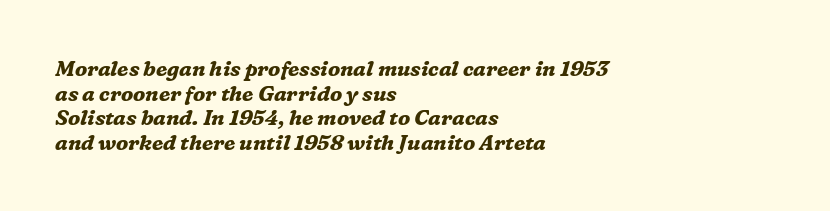
Q: Is the text bold? A: Yes.
Q: Is the text italic (slanted)? A: Yes, it leans right by about 16 degrees.
Q: Is the text underlined? A: No.
Q: How is the paragraph aligned? A: Left-aligned.
Q: Is the spacing between letters normal or unusually wide? A: Normal.
